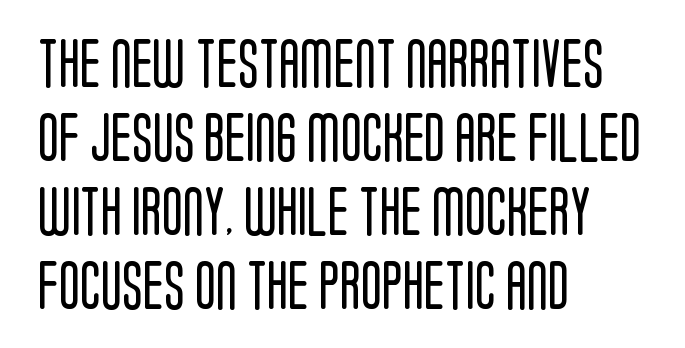
The image shows 49 px regular-weight, condensed sans-serif type, upright; set left-aligned, normal line spacing (1.51x), normal letter spacing, not underlined; low stroke contrast and a large x-height.
